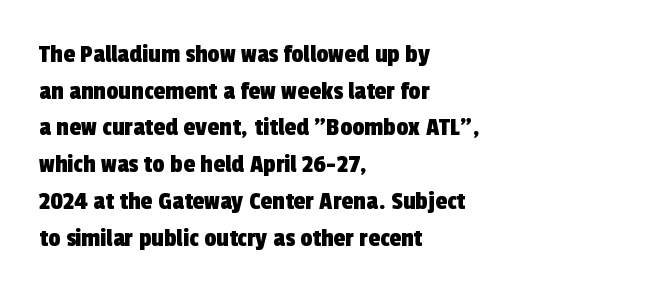
The image shows 27 px text type; set left-aligned, normal line spacing (1.36x), normal letter spacing, not underlined.
